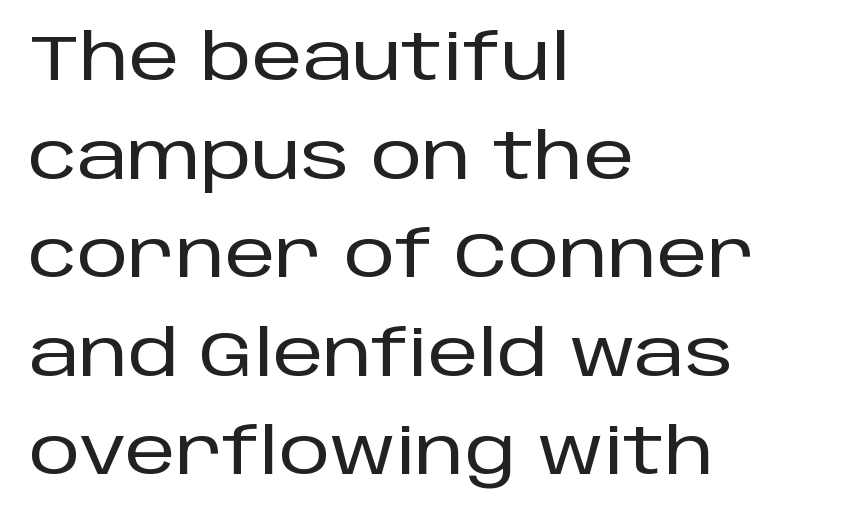
The axis of the letterforms is exactly vertical. Beneath every word, the page is bare. All the whitespace from short lines collects on the right. The rendering uses natural spacing where letterforms have individual widths.
